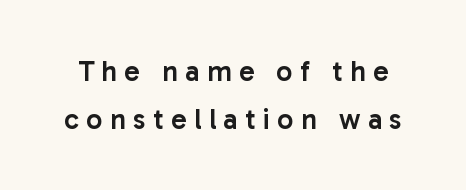
The type family on display is of the sans-serif kind. In terms of leading, this rendering sits right in the middle. Each letter keeps its own natural width here, so spacing adapts to shape. The letters are spread apart with noticeably loose tracking. On the weight axis this lands at semibold, roughly 600. Lines of text with bare space underneath.
